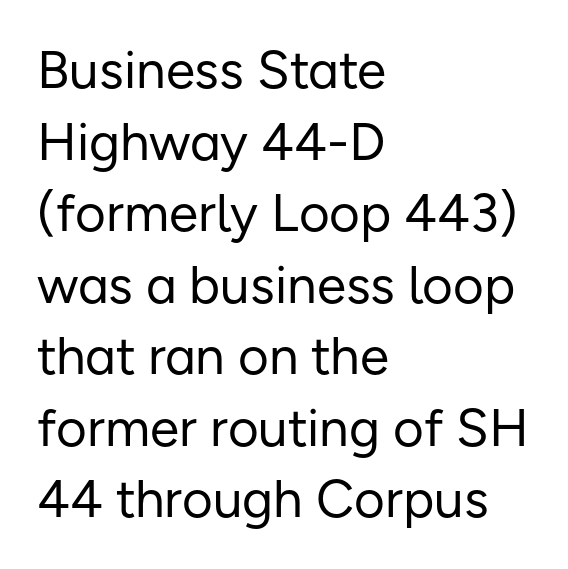
Q: Is the text bold? A: No.
Q: Is the text italic (slanted)? A: No, it is upright.
Q: Is the typeface a serif or a sans-serif typeface? A: Sans-serif.
Q: Is the text underlined? A: No.
Q: How is the paragraph aligned? A: Left-aligned.
Q: Is the spacing between letters normal or unusually wide? A: Normal.
Q: Is the spacing between lines tight, normal or loose? A: Normal.
Q: Width (condensed, normal, or wide)? A: Normal.
Q: Stroke contrast? A: Low.
Q: x-height? A: Medium.
Q: Monospaced? A: No.
